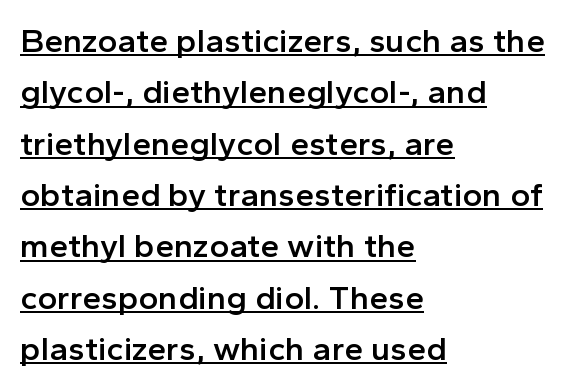
The strokes are fattened partway — semibold, not bold. Nothing unusual about the tracking: characters are spaced as the font intends. Type style note: lacks serifs. The words here are underlined. Every stem runs plumb, perpendicular to the baseline. Where is the straight margin? On the left.
